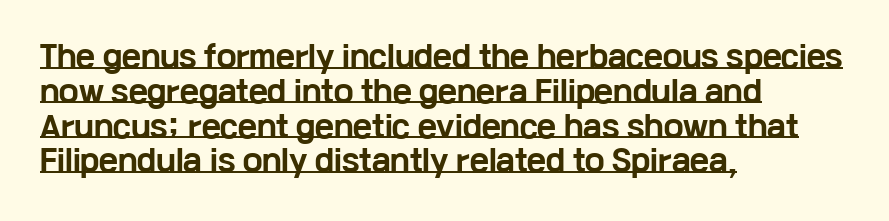
Italic? Not at all — the glyphs are vertical. This rendering features underlined lettering. Observe the ordinary spacing: letters are neighbours, not strangers. The letters advance in unequal steps, a hallmark of proportional type. Heft: maximum for text — a bold. Every row of glyphs begins at an identical x-position on the left.
